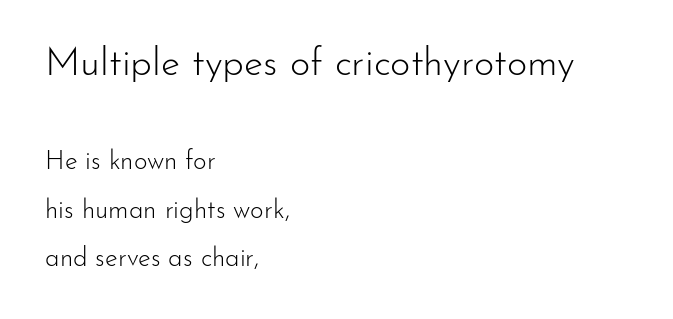
The image shows 39 px light sans-serif type, upright; set left-aligned, line spacing 1.87x, normal letter spacing, not underlined; the first (top) block is 1.5x larger; low stroke contrast and a small x-height.
